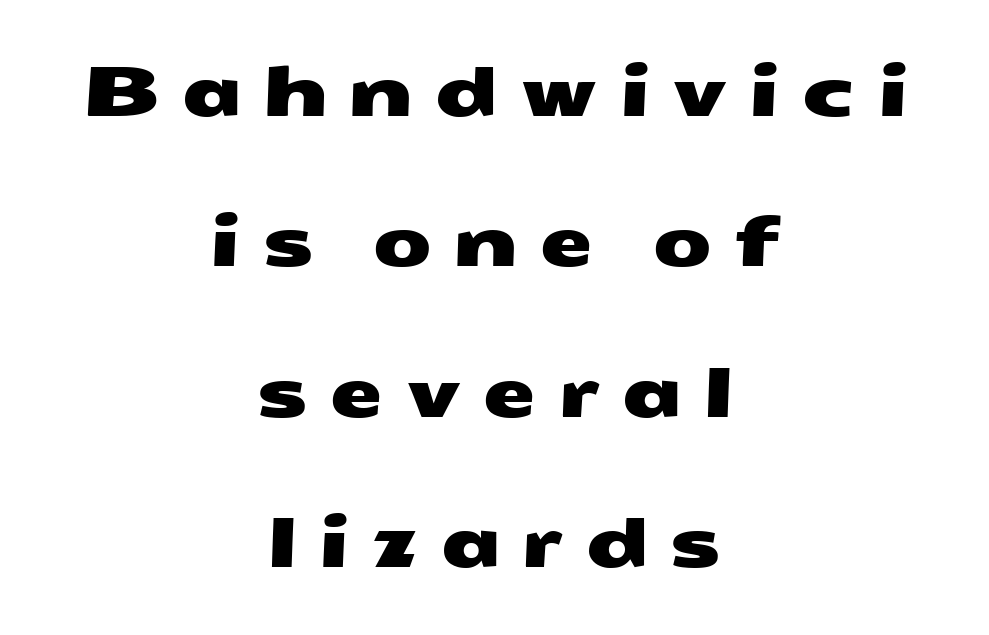
Q: Is the typeface a serif or a sans-serif typeface? A: Sans-serif.
Q: Is the text underlined? A: No.
Q: How is the paragraph aligned? A: Centered.
Q: Is the spacing between letters normal or unusually wide? A: Unusually wide.
Q: Is the spacing between lines tight, normal or loose? A: Loose.
Q: Width (condensed, normal, or wide)? A: Wide.
Q: Stroke contrast? A: Medium.
Q: x-height? A: Medium.
Q: Monospaced? A: No.
